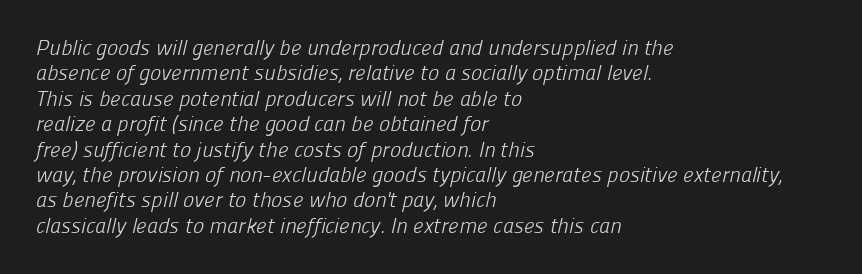
The image shows 21 px text type; set left-aligned, line spacing 1.21x, normal letter spacing, not underlined.
